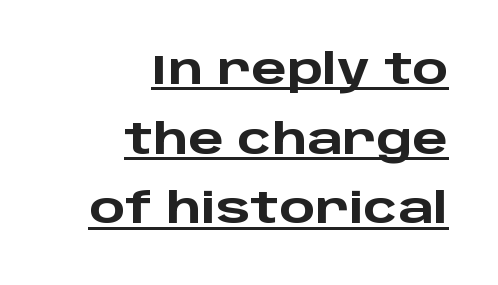
The image shows 42 px heavy, wide sans-serif type, upright; set right-aligned, normal line spacing (1.66x), normal letter spacing, underlined; low stroke contrast and a large x-height.
